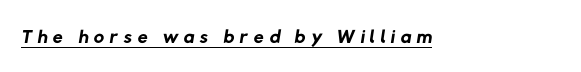
{"serif": "no", "bold": "no", "weight": "regular", "width": "normal", "stroke_contrast": "low", "x_height": "medium", "monospaced": "no", "underline": "yes", "glyph_px": 29}
